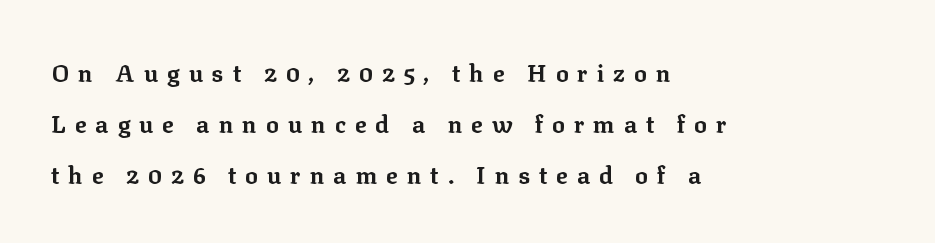
{"italic": "no", "bold": "yes", "underline": "no", "align": "left", "line_spacing": "loose", "line_spacing_ratio": 2.12, "letter_spacing": "wide", "letter_spacing_em": 0.37, "glyph_px": 24}
